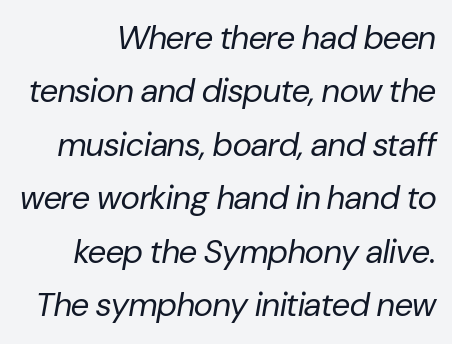
Q: Is the text bold? A: No.
Q: Is the text italic (slanted)? A: Yes, it leans right by about 10 degrees.
Q: Is the text underlined? A: No.
Q: Is the spacing between letters normal or unusually wide? A: Normal.
Q: Is the spacing between lines tight, normal or loose? A: Normal.
Q: Width (condensed, normal, or wide)? A: Normal.
Q: Stroke contrast? A: Low.
Q: x-height? A: Medium.
Q: Monospaced? A: No.
